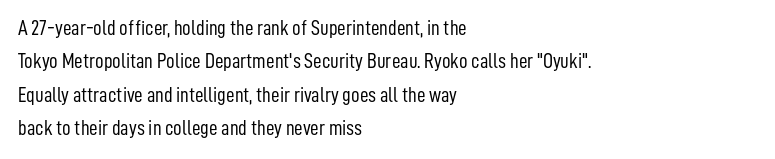
{"italic": "no", "bold": "no", "underline": "no", "align": "left", "line_spacing": "normal", "line_spacing_ratio": 1.59, "letter_spacing": "normal", "letter_spacing_em": 0.0, "glyph_px": 21}
